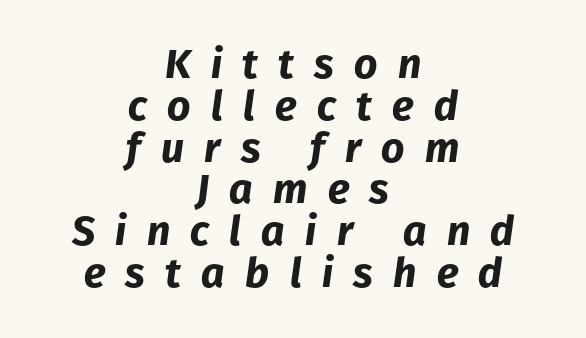
The image shows 41 px bold type, italic (leaning right); set centered, tight line spacing (1.02x), unusually wide letter spacing (+0.49 em), not underlined; low stroke contrast and a medium x-height.
